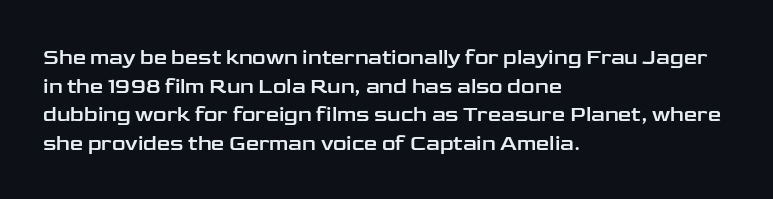
The image shows 21 px text type, upright; set left-aligned, normal line spacing (1.36x), normal letter spacing, not underlined.
